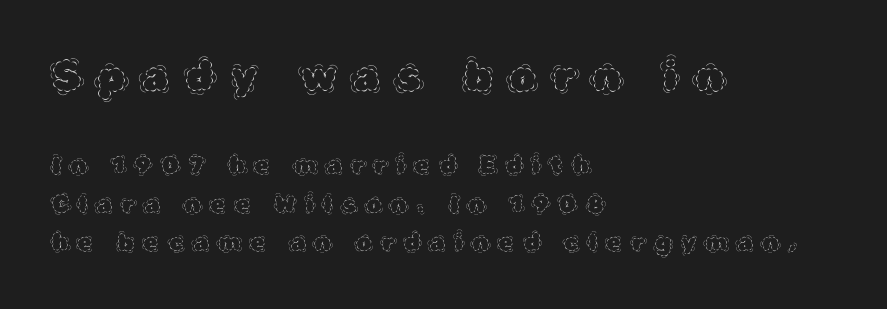
Q: Is the text bold? A: No.
Q: Is the text italic (slanted)? A: No, it is upright.
Q: Is the text underlined? A: No.
Q: How is the paragraph aligned? A: Left-aligned.
Q: Is the spacing between letters normal or unusually wide? A: Unusually wide.
Q: Is the spacing between lines tight, normal or loose? A: Normal.
Q: Which block of text is set in a larger size, the first (top) or the second (bottom)? A: The first (top) one.
Q: Width (condensed, normal, or wide)? A: Normal.
Q: x-height? A: Large.
Q: Monospaced? A: No.
